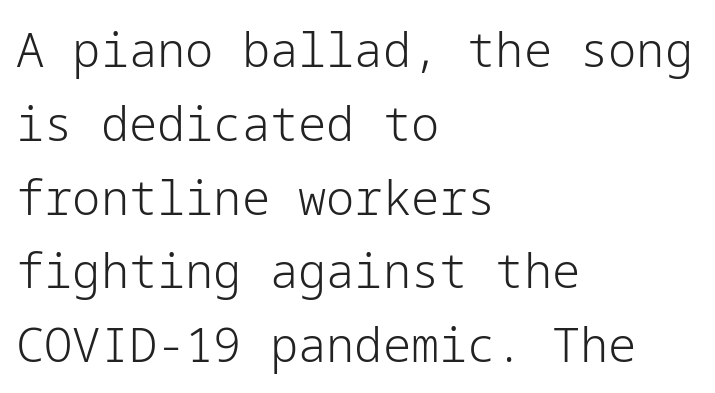
{"serif": "no", "italic": "no", "bold": "no", "weight": "light", "width": "normal", "stroke_contrast": "low", "x_height": "medium", "underline": "no", "align": "left", "line_spacing": "normal", "line_spacing_ratio": 1.57, "letter_spacing": "normal", "letter_spacing_em": 0.0, "glyph_px": 47}
